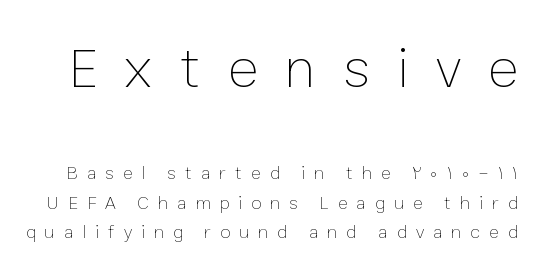
The image shows 58 px thin type, upright; set normal line spacing (1.56x), unusually wide letter spacing (+0.46 em), not underlined; the first (top) block is 3.05x larger; low stroke contrast and a medium x-height.
